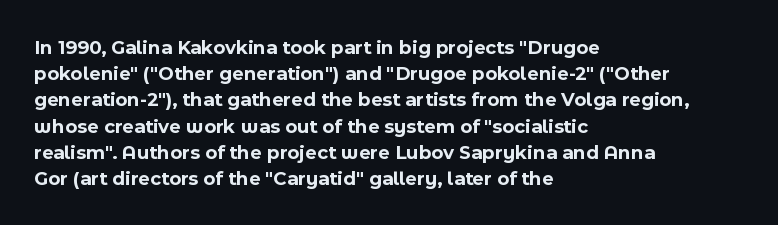
Q: Is the text bold? A: Yes.
Q: Is the text italic (slanted)? A: No, it is upright.
Q: Is the text underlined? A: No.
Q: How is the paragraph aligned? A: Left-aligned.
Q: Is the spacing between letters normal or unusually wide? A: Normal.
Q: Is the spacing between lines tight, normal or loose? A: Normal.
